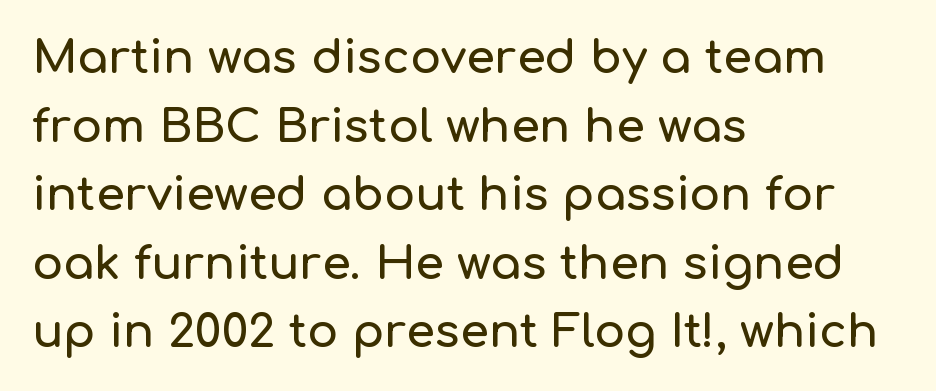
The image shows 46 px sans-serif type, upright; set left-aligned, normal line spacing (1.49x), normal letter spacing, not underlined; low stroke contrast and a medium x-height.
